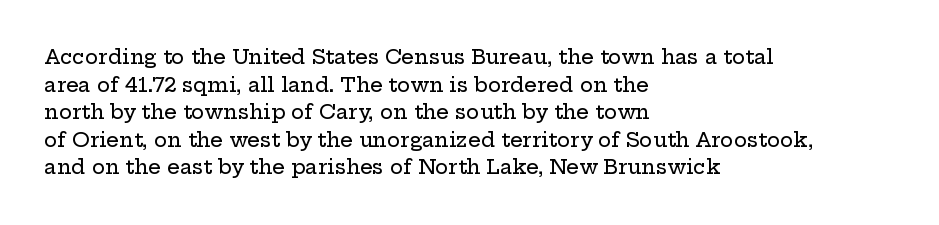
The block of text has a typical density, with ordinary space between rows. The letters stand straight up with perfectly vertical stems. Line starts are locked; line ends wander. Between one letter and the next there's only the usual sliver of space. Type without underlining.
